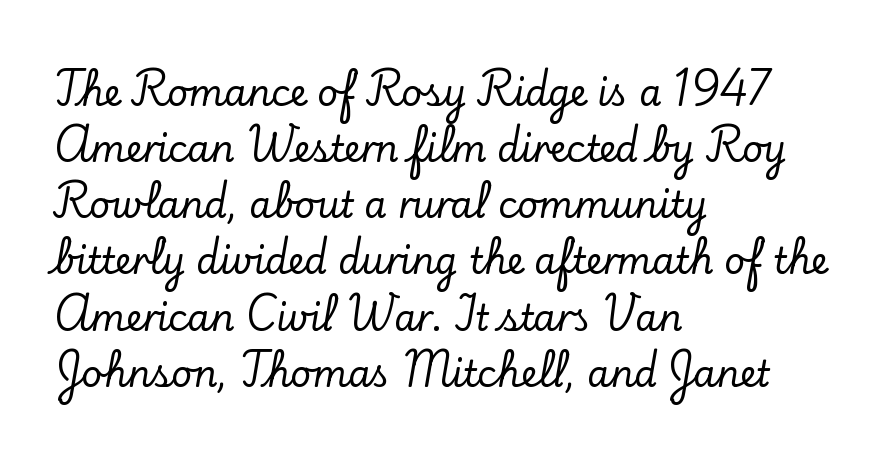
Q: Is the text italic (slanted)? A: Yes.
Q: Is the typeface a serif or a sans-serif typeface? A: Serif.
Q: Is the text underlined? A: No.
Q: How is the paragraph aligned? A: Left-aligned.
Q: Is the spacing between letters normal or unusually wide? A: Normal.
Q: Is the spacing between lines tight, normal or loose? A: Normal.
Q: Width (condensed, normal, or wide)? A: Normal.
Q: Stroke contrast? A: Low.
Q: x-height? A: Small.
Q: Monospaced? A: No.
